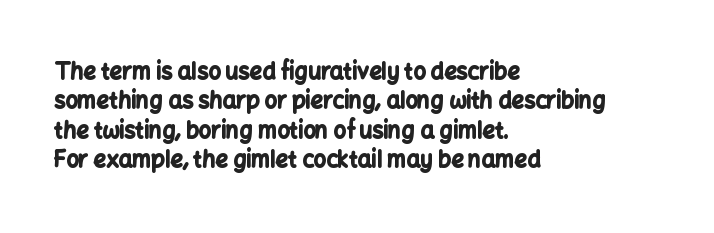
The image shows 22 px bold type, upright; set left-aligned, normal line spacing (1.33x), normal letter spacing, not underlined.
